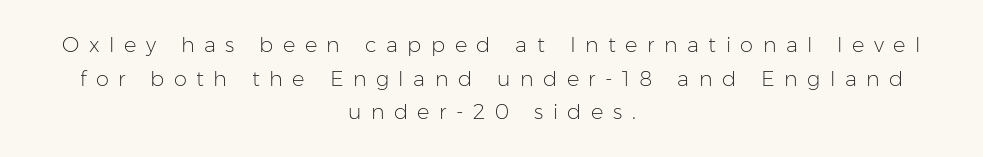
The image shows 21 px text type, upright; set centered, normal line spacing (1.6x), unusually wide letter spacing (+0.45 em), not underlined.
